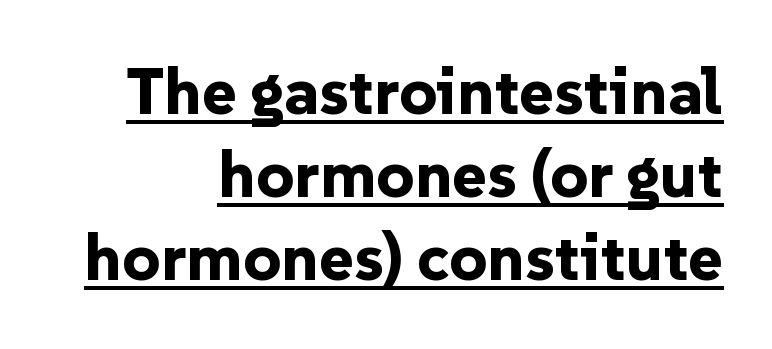
Q: Is the text bold? A: Yes.
Q: Is the text italic (slanted)? A: No, it is upright.
Q: Is the typeface a serif or a sans-serif typeface? A: Sans-serif.
Q: Is the text underlined? A: Yes.
Q: How is the paragraph aligned? A: Right-aligned.
Q: Is the spacing between letters normal or unusually wide? A: Normal.
Q: Is the spacing between lines tight, normal or loose? A: Normal.
Q: Width (condensed, normal, or wide)? A: Normal.
Q: Stroke contrast? A: Low.
Q: x-height? A: Medium.
Q: Monospaced? A: No.
